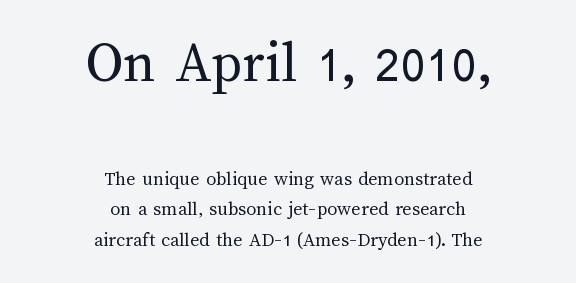
{"italic": "no", "bold": "no", "weight": "regular", "width": "normal", "stroke_contrast": "medium", "x_height": "medium", "monospaced": "no", "underline": "no", "align": "center", "line_spacing": "normal", "line_spacing_ratio": 1.51, "letter_spacing": "normal", "letter_spacing_em": 0.0, "larger_block": "first", "size_ratio": 2.95, "glyph_px": 59}
